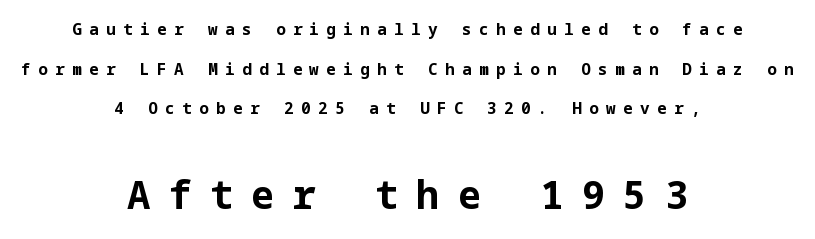
The image shows 39 px bold sans-serif type, upright; set centered, loose line spacing (2.48x), unusually wide letter spacing (+0.46 em), not underlined; the second (bottom) block is 2.44x larger; low stroke contrast and a medium x-height.
